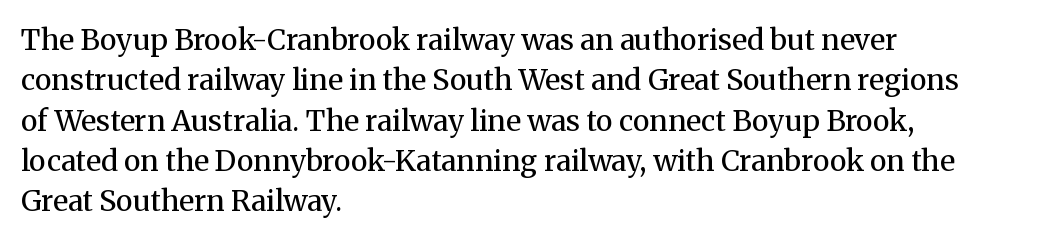
Q: Is the text bold? A: No.
Q: Is the text italic (slanted)? A: No, it is upright.
Q: Is the typeface a serif or a sans-serif typeface? A: Serif.
Q: Is the text underlined? A: No.
Q: How is the paragraph aligned? A: Left-aligned.
Q: Is the spacing between letters normal or unusually wide? A: Normal.
Q: Is the spacing between lines tight, normal or loose? A: Normal.
Q: Width (condensed, normal, or wide)? A: Normal.
Q: Stroke contrast? A: Medium.
Q: x-height? A: Medium.
Q: Monospaced? A: No.
